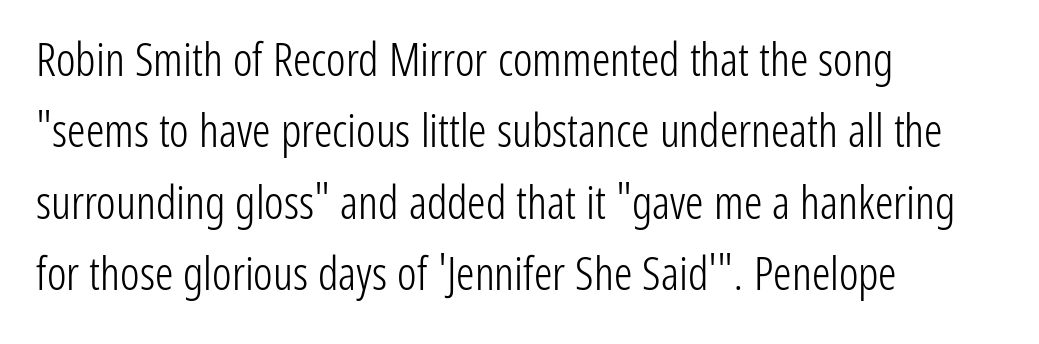
Each stroke keeps to a modest, everyday thickness or less. If you drew a ruler down the left edge, every line would touch it. Quick note: interline space is typical. Between one letter and the next there's only the usual sliver of space. Characters remain perfectly vertical along every line. The rendering uses natural spacing where letterforms have individual widths.
